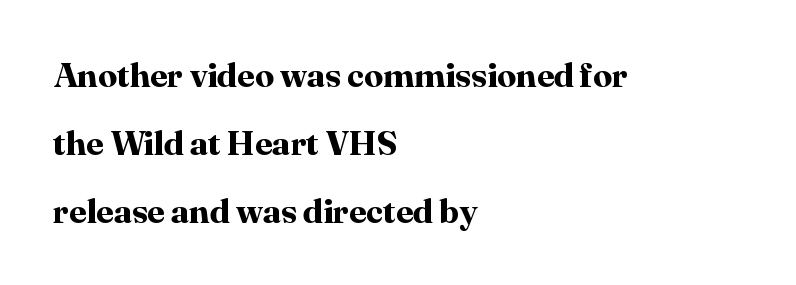
Q: Is the text bold? A: Yes.
Q: Is the text italic (slanted)? A: No, it is upright.
Q: Is the typeface a serif or a sans-serif typeface? A: Serif.
Q: Is the text underlined? A: No.
Q: How is the paragraph aligned? A: Left-aligned.
Q: Is the spacing between letters normal or unusually wide? A: Normal.
Q: Is the spacing between lines tight, normal or loose? A: Loose.
Q: Width (condensed, normal, or wide)? A: Normal.
Q: Stroke contrast? A: High.
Q: x-height? A: Medium.
Q: Monospaced? A: No.
